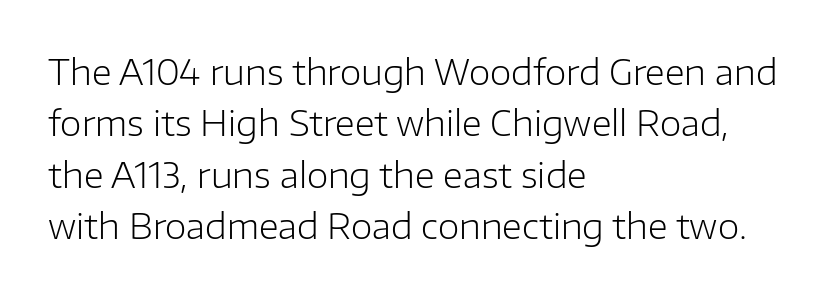
The letters advance in unequal steps, a hallmark of proportional type. These lines are set flush left with a ragged right edge. A typesetter would mark this as roman, not italic. What's the leading like? Ordinary, nothing unusual. Stems and bowls with no extra thickness — not bold.
